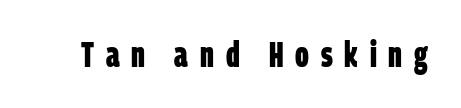
The image shows 35 px bold, condensed sans-serif type; set unusually wide letter spacing (+0.34 em), not underlined; low stroke contrast and a large x-height.
